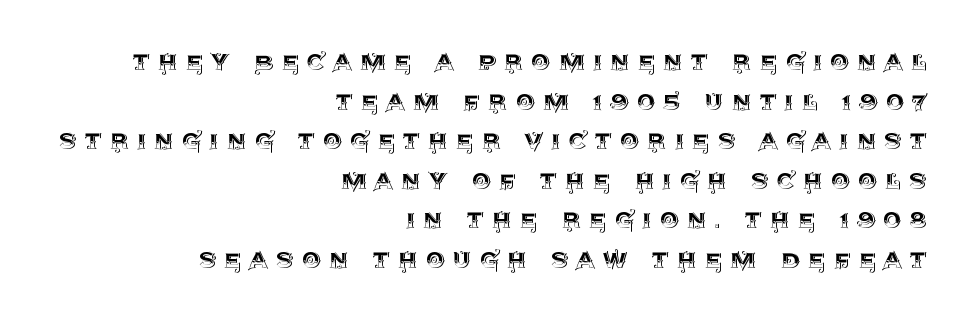
Students, observe: this is what conventionally led text looks like. The horizontal fit of the characters is loose and conspicuously gappy. Horizontal alignment here is rightward, an uncommon choice for prose. Anything drawn beneath the words? Only blank space. Italic? Not at all — the glyphs are vertical.
